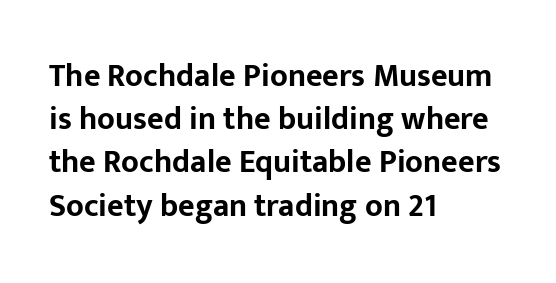
The image shows 32 px bold sans-serif type, upright; set left-aligned, normal line spacing (1.35x), normal letter spacing, not underlined; low stroke contrast and a medium x-height.
